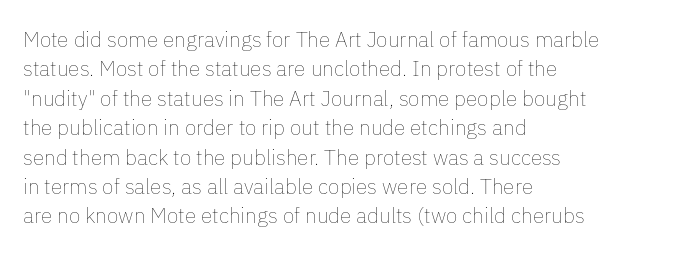
A clean baseline with only descenders dipping below it. If you drew a line through each stem, it would be perfectly vertical. Honestly, the row spacing looks completely unremarkable. Is this a heavy cut? Hardly; it is regular or lighter.
